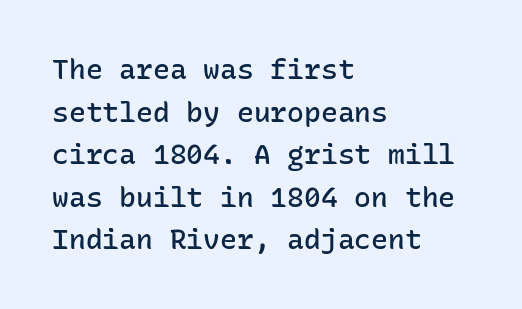
{"serif": "no", "italic": "no", "bold": "semi", "weight": "semibold", "width": "normal", "stroke_contrast": "low", "x_height": "medium", "monospaced": "yes", "underline": "no", "align": "left", "line_spacing": "normal", "line_spacing_ratio": 1.52, "letter_spacing": "normal", "letter_spacing_em": 0.0, "glyph_px": 28}
